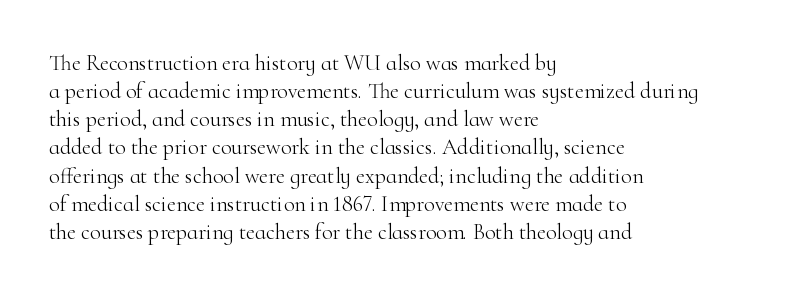
Normally led — the rows are evenly, conventionally spaced. Underlining? Definitely not there. The axis of the letterforms is exactly vertical. The passage is arranged the way most books set body copy — flush left. Default kerning and tracking; the words read as compact shapes.
